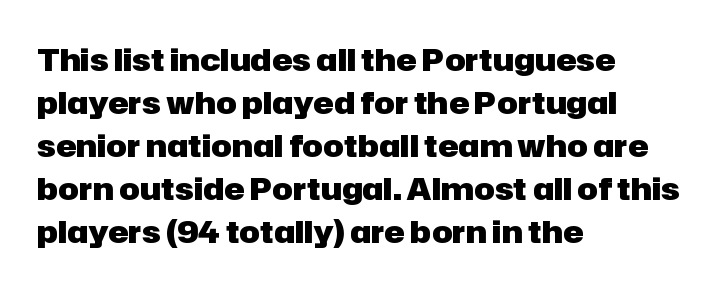
Q: Is the text bold? A: Yes.
Q: Is the text italic (slanted)? A: No, it is upright.
Q: Is the typeface a serif or a sans-serif typeface? A: Sans-serif.
Q: Is the text underlined? A: No.
Q: How is the paragraph aligned? A: Left-aligned.
Q: Is the spacing between letters normal or unusually wide? A: Normal.
Q: Is the spacing between lines tight, normal or loose? A: Normal.
Q: Width (condensed, normal, or wide)? A: Normal.
Q: Stroke contrast? A: Low.
Q: x-height? A: Medium.
Q: Monospaced? A: No.
